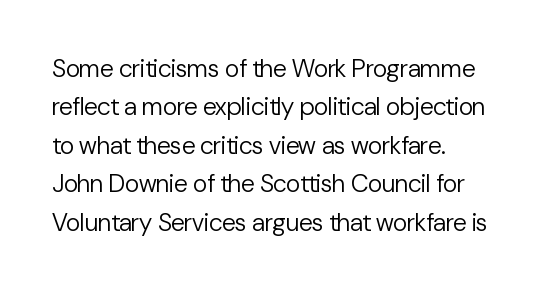
{"italic": "no", "bold": "no", "underline": "no", "line_spacing": "normal", "line_spacing_ratio": 1.54, "letter_spacing": "normal", "letter_spacing_em": 0.0, "glyph_px": 25}
